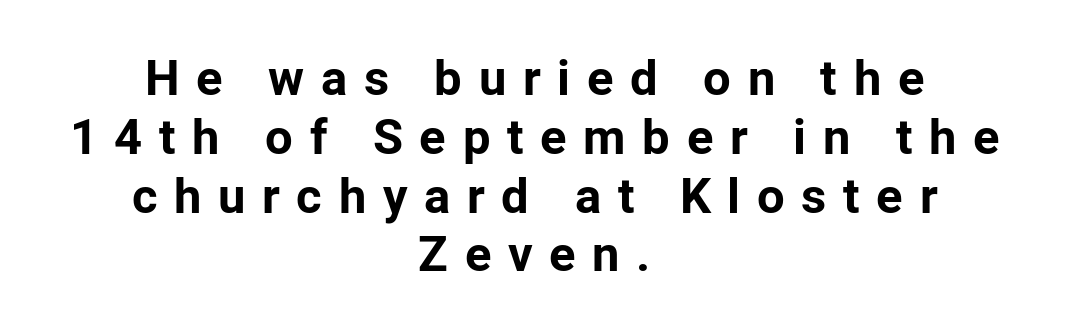
The tracking reads as deliberately expanded to a designer's eye. These lines are composed in type without serifs. Lines of text with bare space underneath. Every row of glyphs is offset so its center matches the block's center. Italic: no, the glyphs are upright roman.
